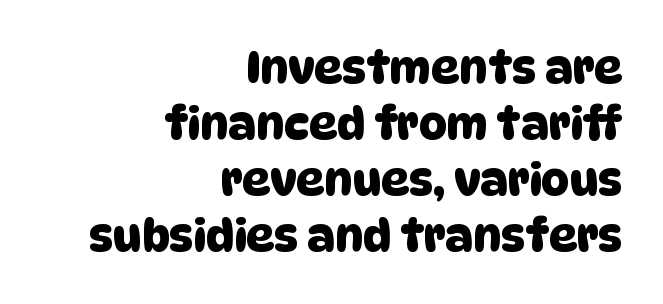
The image shows 44 px sans-serif type; set right-aligned, normal line spacing (1.27x), normal letter spacing, not underlined; low stroke contrast and a large x-height.
